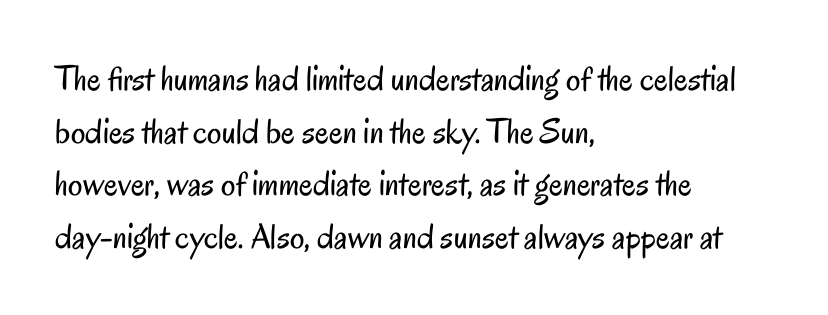
The image shows 36 px regular-weight, condensed sans-serif type, upright; set left-aligned, normal line spacing (1.46x), normal letter spacing, not underlined; low stroke contrast and a small x-height.
